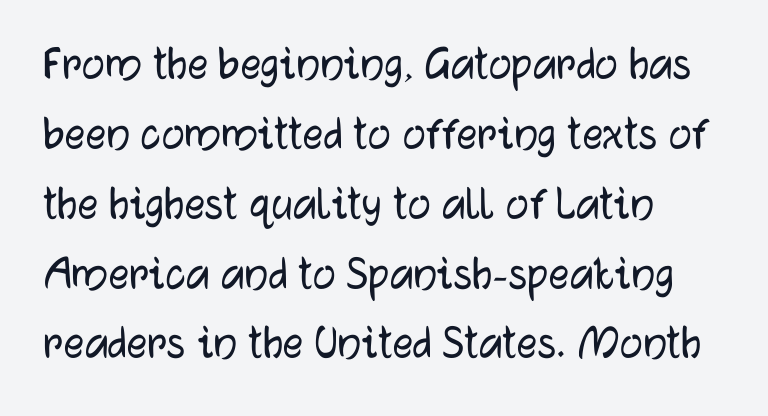
A normal amount of white space separates one row of letters from the next. The paragraph has a hard left edge and a soft right edge. Caption: standard tracking, unaltered. Style check: upright. The rendering uses natural spacing where letterforms have individual widths.
